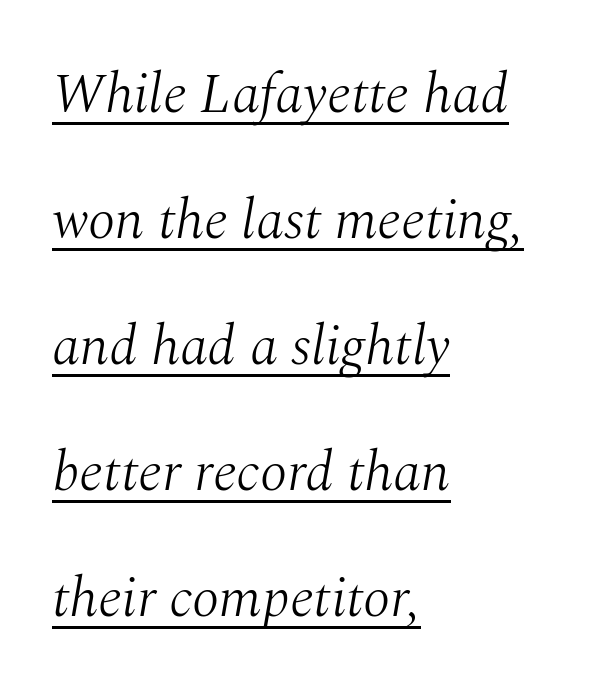
Q: Is the text bold? A: No.
Q: Is the text italic (slanted)? A: Yes, it leans right by about 10 degrees.
Q: Is the typeface a serif or a sans-serif typeface? A: Serif.
Q: Is the text underlined? A: Yes.
Q: How is the paragraph aligned? A: Left-aligned.
Q: Is the spacing between letters normal or unusually wide? A: Normal.
Q: Is the spacing between lines tight, normal or loose? A: Loose.
Q: Width (condensed, normal, or wide)? A: Normal.
Q: Stroke contrast? A: Medium.
Q: x-height? A: Medium.
Q: Monospaced? A: No.
